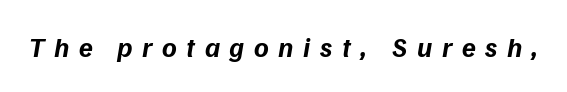
Q: Is the text bold? A: Yes.
Q: Is the typeface a serif or a sans-serif typeface? A: Sans-serif.
Q: Is the text underlined? A: No.
Q: Is the spacing between letters normal or unusually wide? A: Unusually wide.
Q: Width (condensed, normal, or wide)? A: Normal.
Q: Stroke contrast? A: Low.
Q: x-height? A: Medium.
Q: Monospaced? A: No.
